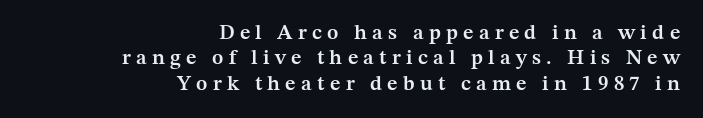
{"italic": "no", "bold": "semi", "underline": "no", "align": "right", "line_spacing_ratio": 1.21, "letter_spacing": "wide", "letter_spacing_em": 0.25, "glyph_px": 21}
